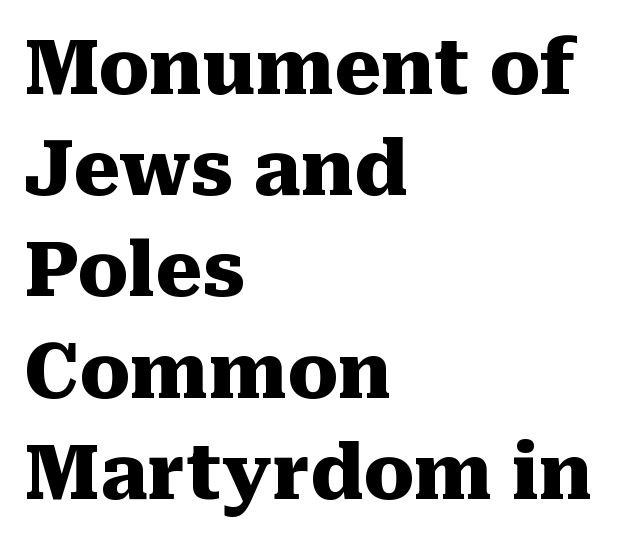
The image shows 75 px heavy serif type, upright; set left-aligned, normal line spacing (1.35x), normal letter spacing, not underlined; medium stroke contrast and a medium x-height.
